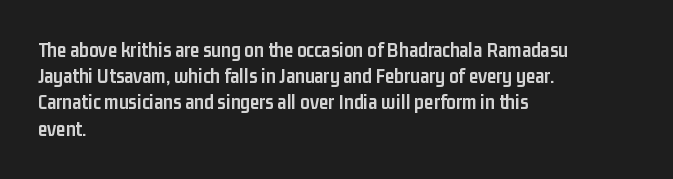
The image shows 21 px bold type, upright; set left-aligned, normal line spacing (1.25x), normal letter spacing, not underlined.
